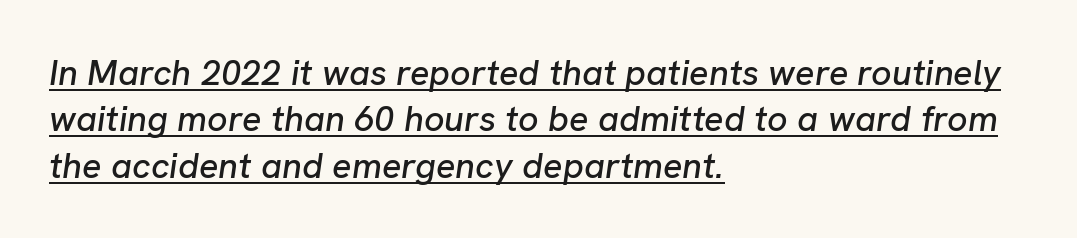
Compared with typical body copy, the letter spacing here is the same. The whole block is typeset with a tilt. Underlining? Definitely there. Each line starts at the same left margin while the right side varies.
